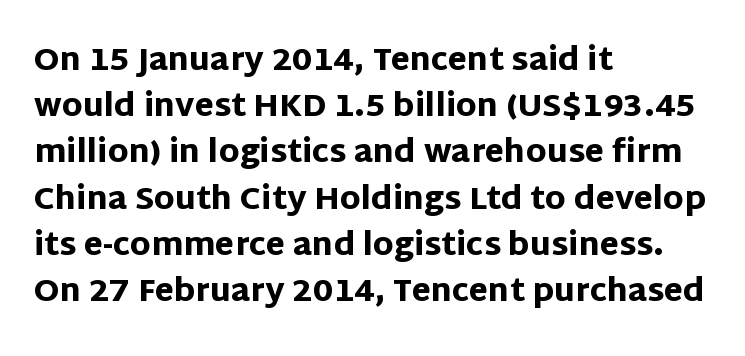
{"serif": "no", "italic": "no", "bold": "yes", "weight": "heavy", "width": "normal", "stroke_contrast": "low", "x_height": "large", "monospaced": "no", "underline": "no", "align": "left", "line_spacing": "normal", "line_spacing_ratio": 1.49, "letter_spacing": "normal", "letter_spacing_em": 0.0, "glyph_px": 31}
